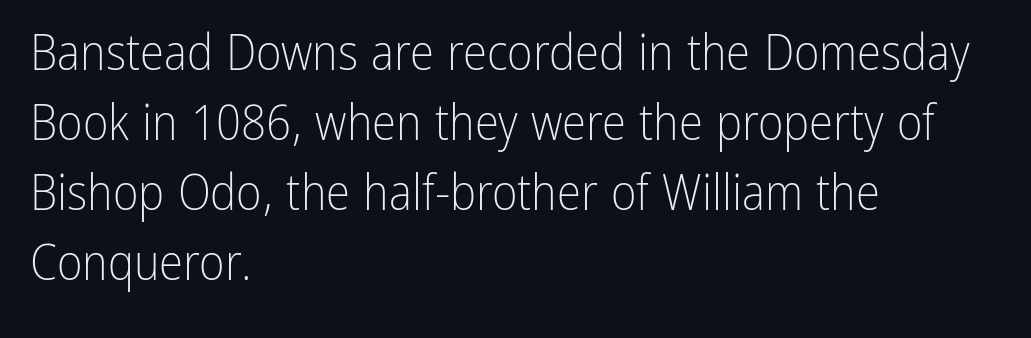
Q: Is the text bold? A: No.
Q: Is the text italic (slanted)? A: No, it is upright.
Q: Is the typeface a serif or a sans-serif typeface? A: Sans-serif.
Q: Is the text underlined? A: No.
Q: How is the paragraph aligned? A: Left-aligned.
Q: Is the spacing between letters normal or unusually wide? A: Normal.
Q: Is the spacing between lines tight, normal or loose? A: Normal.
Q: Width (condensed, normal, or wide)? A: Condensed.
Q: Stroke contrast? A: Low.
Q: x-height? A: Medium.
Q: Monospaced? A: No.
